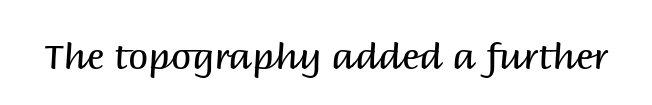
The glyphs in this specimen are sans serif. Between one letter and the next there's only the usual sliver of space. Note the varied advance widths — an 'i' is clearly narrower than an 'm'. Only glyphs here, with clear space below each row. No extra ink here — the face is not bold.
